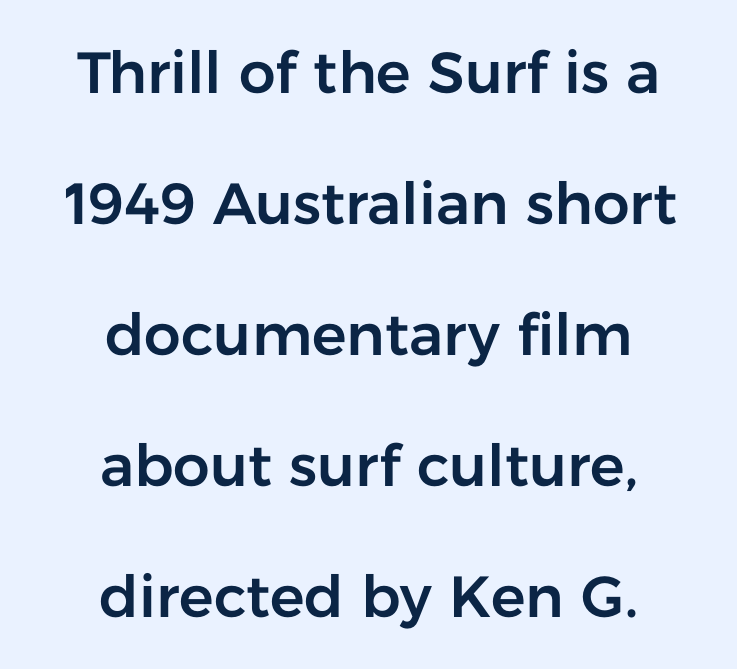
Q: Is the text italic (slanted)? A: No, it is upright.
Q: Is the typeface a serif or a sans-serif typeface? A: Sans-serif.
Q: Is the text underlined? A: No.
Q: How is the paragraph aligned? A: Centered.
Q: Is the spacing between letters normal or unusually wide? A: Normal.
Q: Is the spacing between lines tight, normal or loose? A: Loose.
Q: Width (condensed, normal, or wide)? A: Normal.
Q: Stroke contrast? A: Low.
Q: x-height? A: Medium.
Q: Monospaced? A: No.
